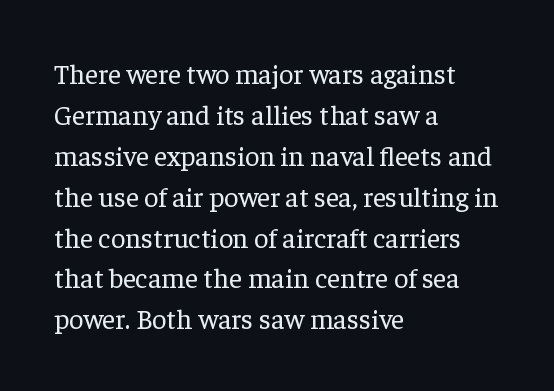
Q: Is the text bold? A: No.
Q: Is the text italic (slanted)? A: No, it is upright.
Q: Is the typeface a serif or a sans-serif typeface? A: Serif.
Q: Is the text underlined? A: No.
Q: How is the paragraph aligned? A: Left-aligned.
Q: Is the spacing between letters normal or unusually wide? A: Normal.
Q: Is the spacing between lines tight, normal or loose? A: Normal.
Q: Width (condensed, normal, or wide)? A: Normal.
Q: Stroke contrast? A: Low.
Q: x-height? A: Medium.
Q: Monospaced? A: No.
